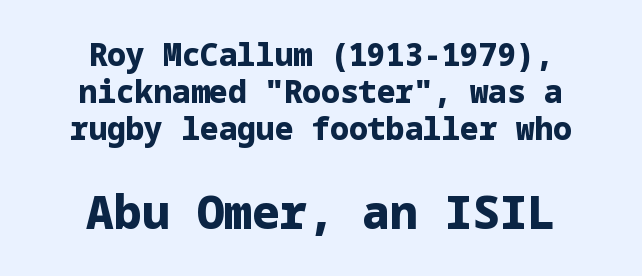
{"serif": "no", "italic": "no", "bold": "yes", "weight": "heavy", "width": "normal", "stroke_contrast": "low", "x_height": "medium", "underline": "no", "align": "center", "line_spacing_ratio": 1.19, "letter_spacing": "normal", "letter_spacing_em": 0.0, "larger_block": "second", "size_ratio": 1.48, "glyph_px": 46}
